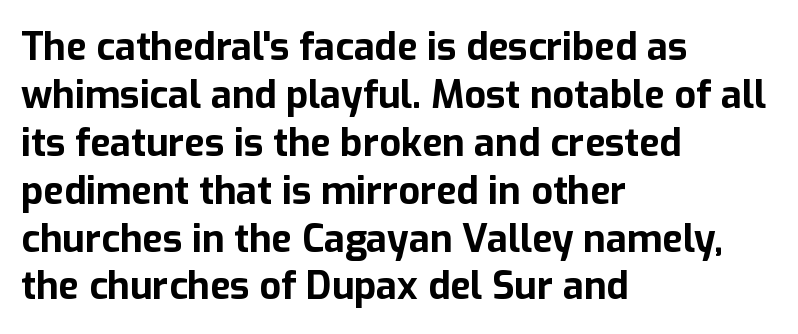
{"serif": "no", "italic": "no", "bold": "yes", "weight": "bold", "width": "normal", "stroke_contrast": "low", "x_height": "medium", "monospaced": "no", "underline": "no", "align": "left", "line_spacing": "normal", "line_spacing_ratio": 1.26, "letter_spacing": "normal", "letter_spacing_em": 0.0, "glyph_px": 38}
